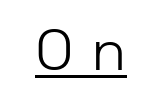
{"serif": "no", "italic": "no", "bold": "no", "weight": "light", "width": "normal", "stroke_contrast": "low", "x_height": "medium", "monospaced": "no", "underline": "yes", "letter_spacing": "wide", "letter_spacing_em": 0.3, "glyph_px": 58}
